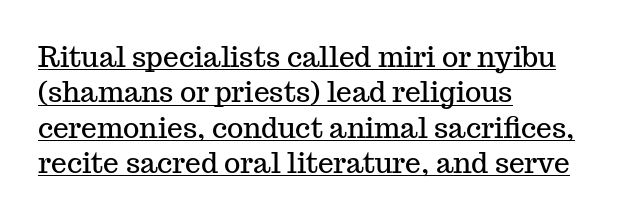
In CSS terms this would be text-align: left. Is there an underline? Yes — a line sits under the letters. No extra tracking has been applied to these lines. Little horizontal feet cap the strokes, marking this as serif type.
